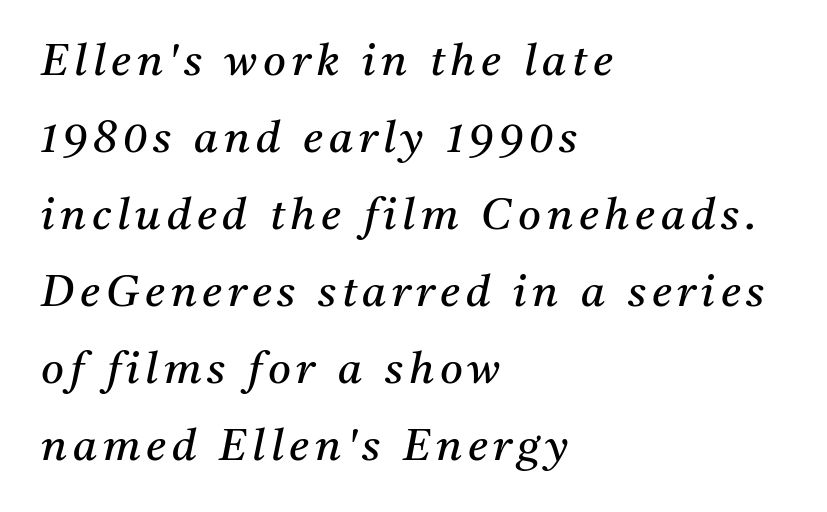
{"serif": "yes", "italic": "yes", "lean": "right", "slant_degrees": 11, "bold": "no", "weight": "regular", "width": "normal", "stroke_contrast": "medium", "x_height": "medium", "monospaced": "no", "underline": "no", "align": "left", "line_spacing_ratio": 1.75, "glyph_px": 44}
